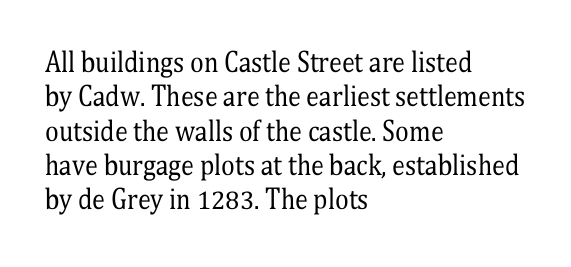
Leftover space on each line is placed entirely after the last word. Notice how the stems are strictly vertical — no italics here. The rendering uses a moderate line-height, typical for paragraphs. Underlining? Definitely not there. A light-to-regular cut is what we see here.
